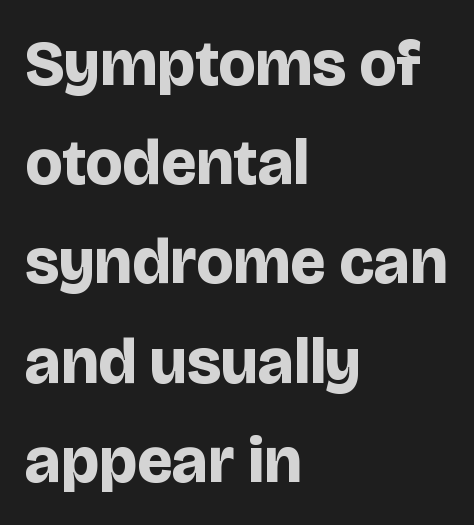
The rendering uses a bold face; every stroke is thick and dark. Notice how the passage keeps a crisp vertical edge on the left only. Interline gaps are of average width in this sample. The area under the type is left untouched. Check where the strokes stop: nothing finishes them off — pure sans. In terms of letterspacing, this is plain default setting.
